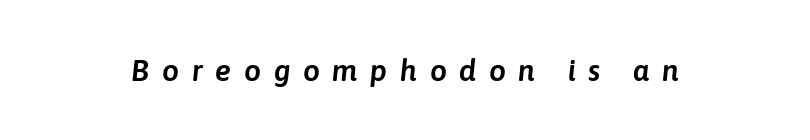
Q: Is the text italic (slanted)? A: Yes, it leans right by about 6 degrees.
Q: Is the text underlined? A: No.
Q: Is the spacing between letters normal or unusually wide? A: Unusually wide.
Q: Width (condensed, normal, or wide)? A: Normal.
Q: Stroke contrast? A: Low.
Q: x-height? A: Medium.
Q: Monospaced? A: No.
